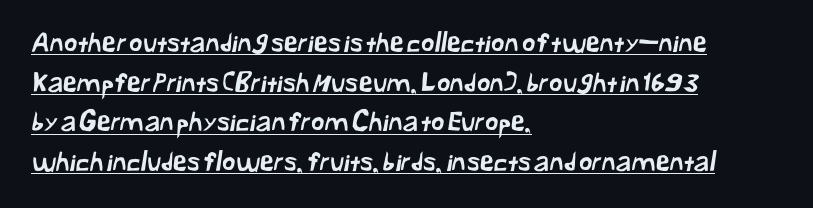
Nothing unusual about the tracking: characters are spaced as the font intends. The specimen includes a rule beneath the text block's lines. Where is the straight margin? On the left. How would I describe the line gaps? Plain and ordinary.
